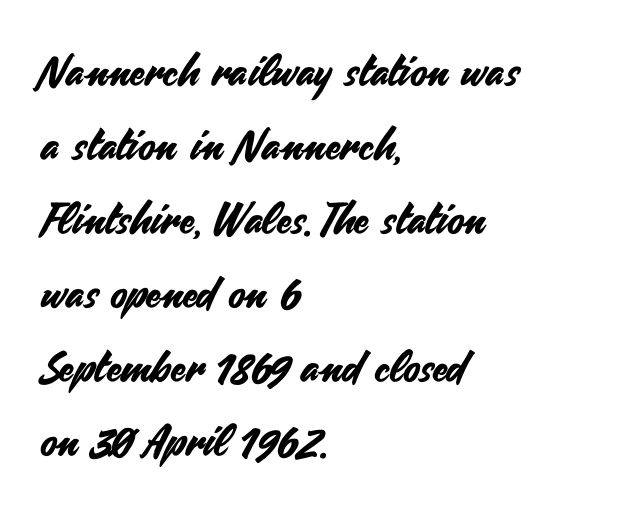
Regarding serifs, this sample does without them. Typeset ragged right — the left edge is the straight one. Anything drawn beneath the words? Only blank space. These lines are rendered in a variable-pitch font. The horizontal fit of the characters is conventional and even.
